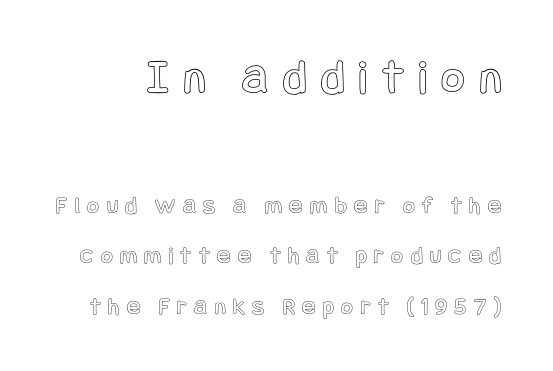
Q: Is the text italic (slanted)? A: No, it is upright.
Q: Is the text underlined? A: No.
Q: Is the spacing between letters normal or unusually wide? A: Unusually wide.
Q: Is the spacing between lines tight, normal or loose? A: Loose.
Q: Which block of text is set in a larger size, the first (top) or the second (bottom)? A: The first (top) one.
Q: Width (condensed, normal, or wide)? A: Condensed.
Q: x-height? A: Large.
